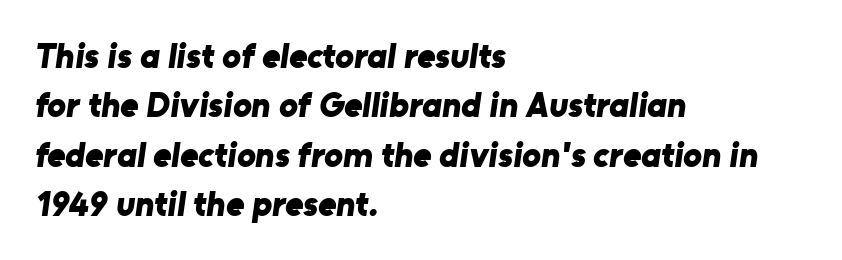
{"serif": "no", "bold": "yes", "weight": "bold", "width": "normal", "stroke_contrast": "low", "x_height": "medium", "monospaced": "no", "underline": "no", "align": "left", "line_spacing": "normal", "line_spacing_ratio": 1.41, "letter_spacing": "normal", "letter_spacing_em": 0.0, "glyph_px": 35}
